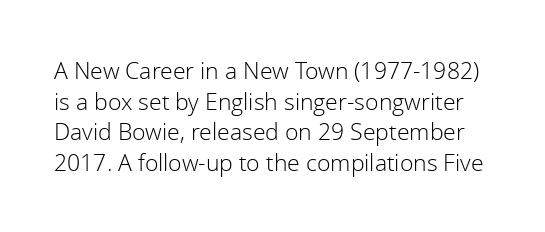
Q: Is the text bold? A: No.
Q: Is the text italic (slanted)? A: No, it is upright.
Q: Is the text underlined? A: No.
Q: Is the spacing between letters normal or unusually wide? A: Normal.
Q: Is the spacing between lines tight, normal or loose? A: Normal.
